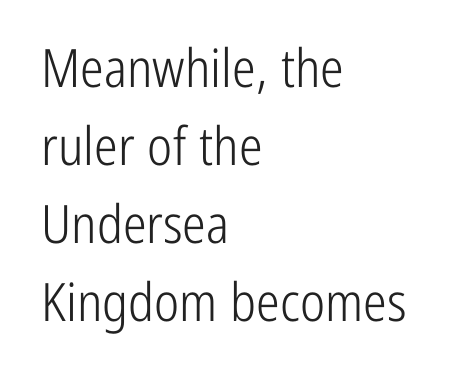
The paragraph shown leans on its left margin. Lines of text with bare space underneath. A quiet, ordinary-to-light weight characterises the typeface. The text was rendered using a sans face with plain stroke endings. The letters stand straight up with perfectly vertical stems. Character widths vary here, with narrow letters taking less room than wide ones.
